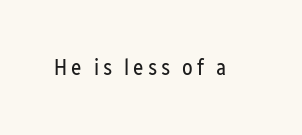
Q: Is the text bold? A: No.
Q: Is the text italic (slanted)? A: No, it is upright.
Q: Is the text underlined? A: No.
